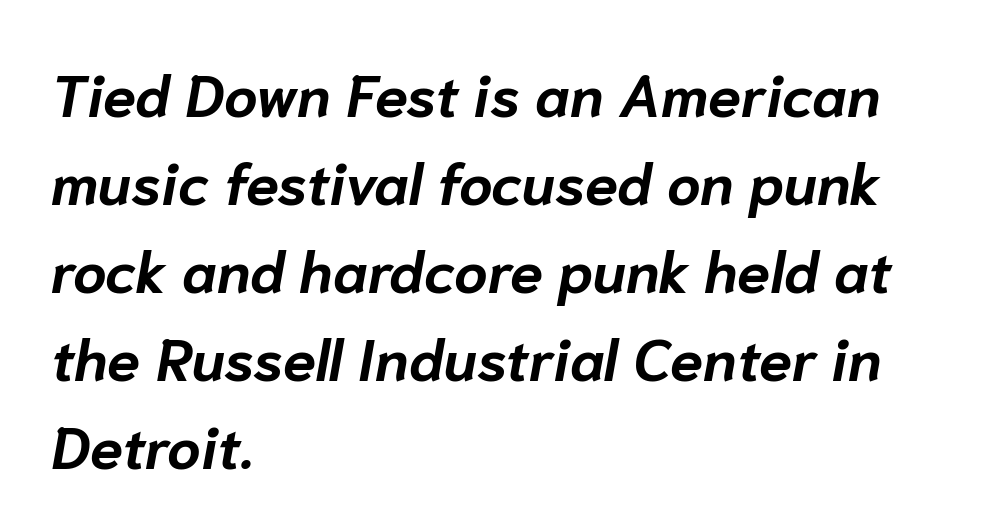
{"italic": "yes", "lean": "right", "slant_degrees": 10, "bold": "yes", "weight": "bold", "width": "normal", "stroke_contrast": "low", "x_height": "medium", "monospaced": "no", "underline": "no", "align": "left", "line_spacing": "normal", "line_spacing_ratio": 1.49, "letter_spacing": "normal", "letter_spacing_em": 0.0, "glyph_px": 59}
